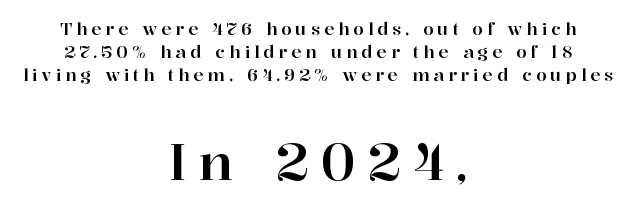
Q: Is the text italic (slanted)? A: No, it is upright.
Q: Is the typeface a serif or a sans-serif typeface? A: Serif.
Q: Is the text underlined? A: No.
Q: How is the paragraph aligned? A: Centered.
Q: Is the spacing between letters normal or unusually wide? A: Unusually wide.
Q: Is the spacing between lines tight, normal or loose? A: Normal.
Q: Which block of text is set in a larger size, the first (top) or the second (bottom)? A: The second (bottom) one.
Q: Width (condensed, normal, or wide)? A: Normal.
Q: Stroke contrast? A: High.
Q: x-height? A: Medium.
Q: Monospaced? A: No.
